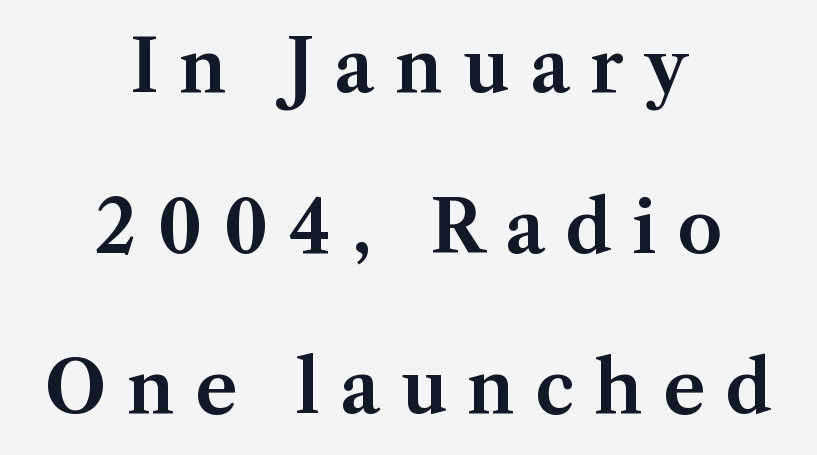
{"serif": "yes", "italic": "no", "width": "normal", "stroke_contrast": "medium", "x_height": "medium", "monospaced": "no", "underline": "no", "align": "center", "line_spacing": "loose", "line_spacing_ratio": 2.23, "letter_spacing": "wide", "letter_spacing_em": 0.28, "glyph_px": 72}
